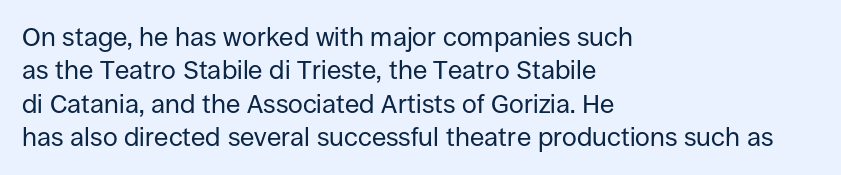
{"italic": "no", "bold": "no", "underline": "no", "align": "left", "line_spacing": "normal", "line_spacing_ratio": 1.28, "letter_spacing": "normal", "letter_spacing_em": 0.0, "glyph_px": 26}
